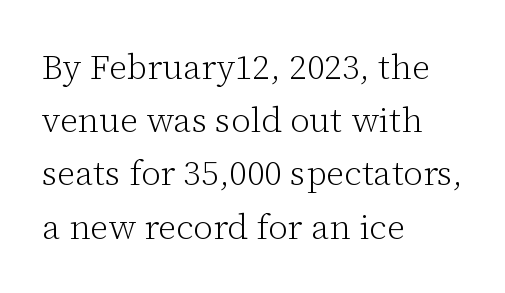
The image shows 35 px light serif type, upright; set left-aligned, normal line spacing (1.52x), normal letter spacing, not underlined; low stroke contrast and a medium x-height.
